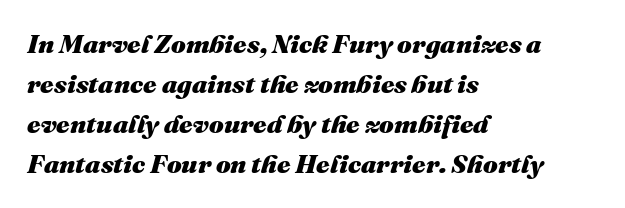
The image shows 26 px bold type, italic (leaning right); set left-aligned, normal line spacing (1.54x), normal letter spacing, not underlined.
